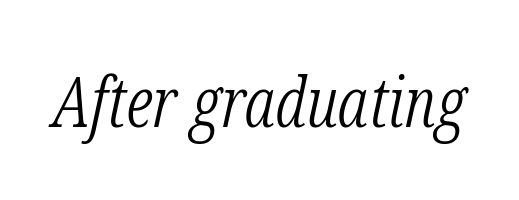
Q: Is the text bold? A: No.
Q: Is the text italic (slanted)? A: Yes, it leans right by about 12 degrees.
Q: Is the typeface a serif or a sans-serif typeface? A: Serif.
Q: Is the text underlined? A: No.
Q: Is the spacing between letters normal or unusually wide? A: Normal.
Q: Width (condensed, normal, or wide)? A: Condensed.
Q: Stroke contrast? A: Low.
Q: x-height? A: Medium.
Q: Monospaced? A: No.
